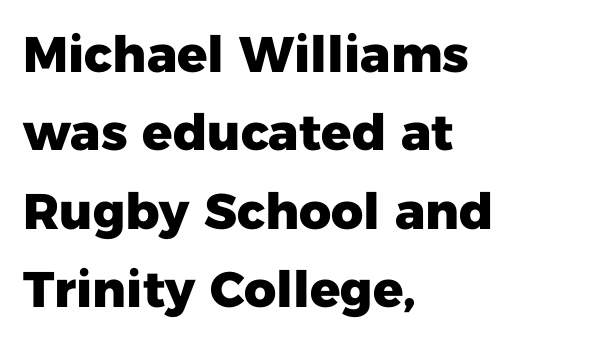
Q: Is the text bold? A: Yes.
Q: Is the text italic (slanted)? A: No, it is upright.
Q: Is the typeface a serif or a sans-serif typeface? A: Sans-serif.
Q: Is the text underlined? A: No.
Q: How is the paragraph aligned? A: Left-aligned.
Q: Is the spacing between letters normal or unusually wide? A: Normal.
Q: Is the spacing between lines tight, normal or loose? A: Normal.
Q: Width (condensed, normal, or wide)? A: Normal.
Q: Stroke contrast? A: Low.
Q: x-height? A: Medium.
Q: Monospaced? A: No.
